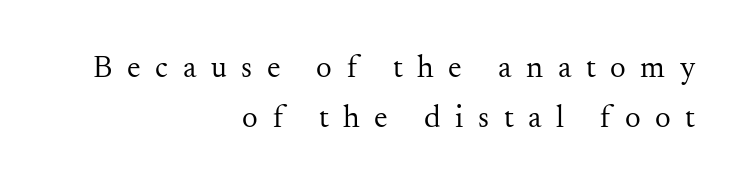
The rendering uses natural spacing where letterforms have individual widths. The typesetting does not lean heavy: it is not bold. The letterforms stand isolated, each surrounded by extra space. The lettering holds an erect, upright posture throughout.
